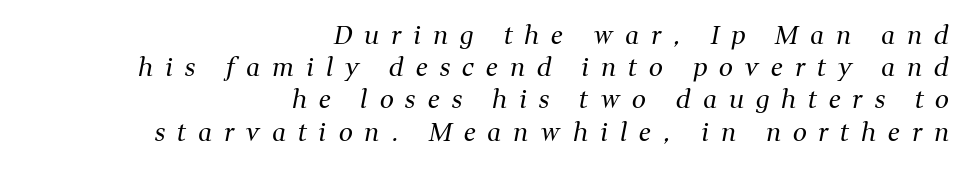
{"italic": "yes", "lean": "right", "slant_degrees": 11, "bold": "no", "underline": "no", "align": "right", "line_spacing": "normal", "line_spacing_ratio": 1.29, "letter_spacing": "wide", "letter_spacing_em": 0.48, "glyph_px": 25}
